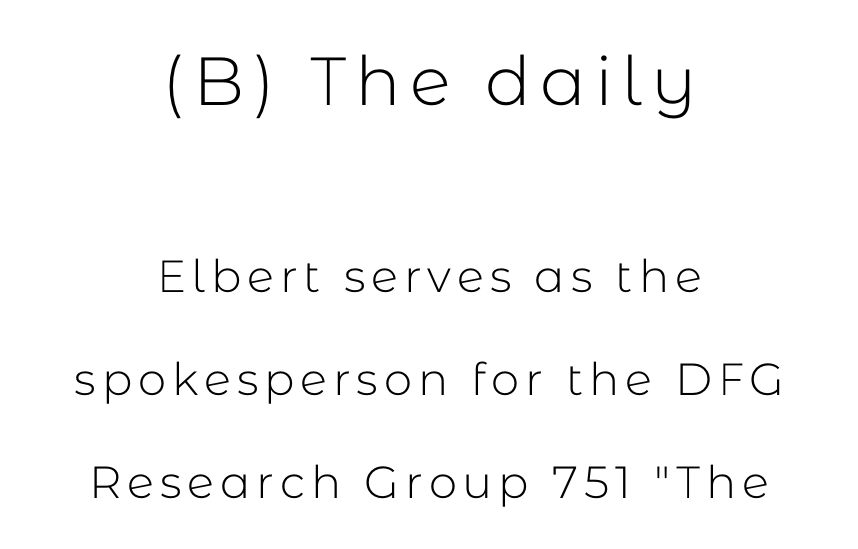
Q: Is the text bold? A: No.
Q: Is the text italic (slanted)? A: No, it is upright.
Q: Is the typeface a serif or a sans-serif typeface? A: Sans-serif.
Q: Is the text underlined? A: No.
Q: How is the paragraph aligned? A: Centered.
Q: Is the spacing between lines tight, normal or loose? A: Loose.
Q: Which block of text is set in a larger size, the first (top) or the second (bottom)? A: The first (top) one.
Q: Width (condensed, normal, or wide)? A: Normal.
Q: Stroke contrast? A: Low.
Q: x-height? A: Medium.
Q: Monospaced? A: No.
